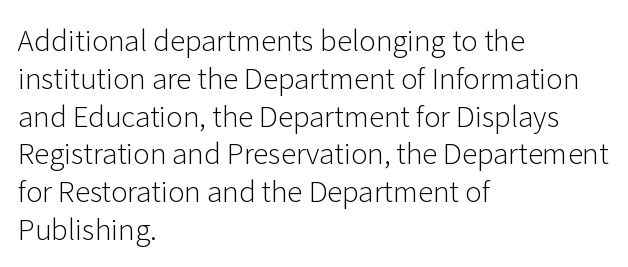
The passage shown is not bold in any degree. This sample is left-justified, so line endings fall wherever the words run out. Anything drawn beneath the words? Only blank space. The passage shown is typed in a proportional face where columns would drift. The tracking reads as untouched default to a designer's eye. Do the letters lean? They stand straight.
